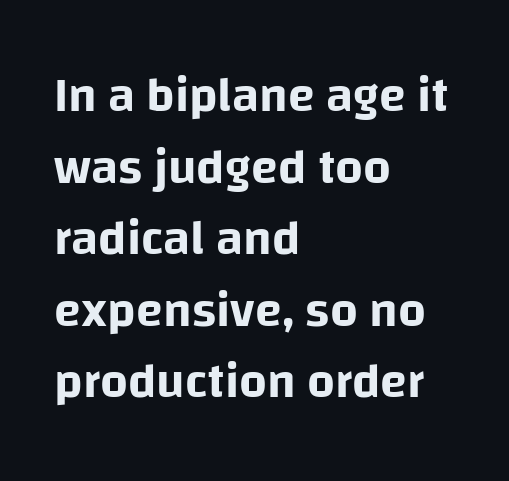
The face used here is a sans, in the tradition of grotesques and geometrics. Casual observation: everything's shoved over to the left. These lines are rendered in a variable-pitch font. Between one letter and the next there's only the usual sliver of space. In terms of posture, this sample is upright.
